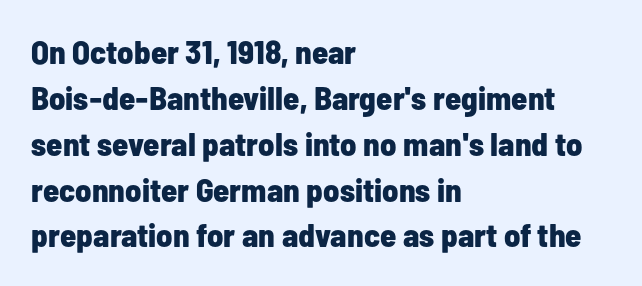
Q: Is the text bold? A: Yes.
Q: Is the text italic (slanted)? A: No, it is upright.
Q: Is the typeface a serif or a sans-serif typeface? A: Sans-serif.
Q: Is the text underlined? A: No.
Q: How is the paragraph aligned? A: Left-aligned.
Q: Is the spacing between letters normal or unusually wide? A: Normal.
Q: Is the spacing between lines tight, normal or loose? A: Normal.
Q: Width (condensed, normal, or wide)? A: Condensed.
Q: Stroke contrast? A: Low.
Q: x-height? A: Medium.
Q: Monospaced? A: No.
